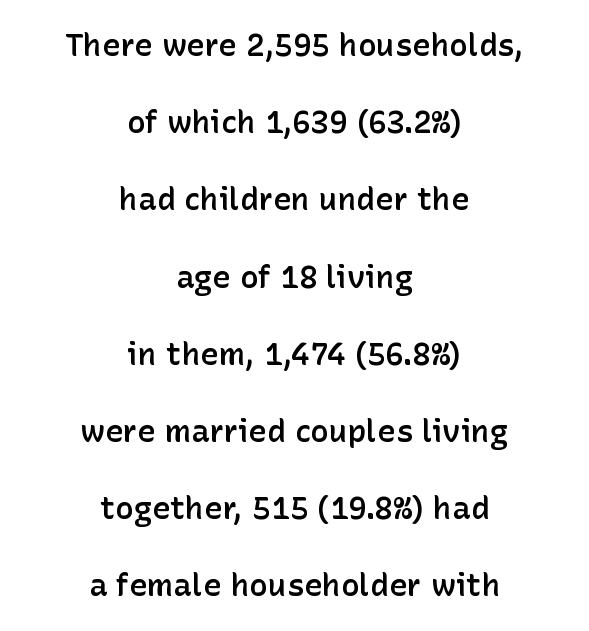
Q: Is the text bold? A: Semi-bold.
Q: Is the text italic (slanted)? A: No, it is upright.
Q: Is the typeface a serif or a sans-serif typeface? A: Sans-serif.
Q: Is the text underlined? A: No.
Q: How is the paragraph aligned? A: Centered.
Q: Is the spacing between letters normal or unusually wide? A: Normal.
Q: Is the spacing between lines tight, normal or loose? A: Loose.
Q: Width (condensed, normal, or wide)? A: Normal.
Q: Stroke contrast? A: Low.
Q: x-height? A: Medium.
Q: Monospaced? A: No.
